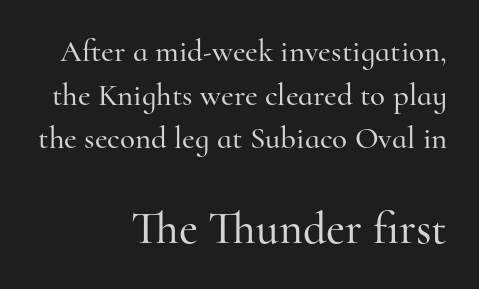
The image shows 46 px serif type, upright; set right-aligned, normal line spacing (1.41x), normal letter spacing, not underlined; the second (bottom) block is 1.48x larger; high stroke contrast and a small x-height.
